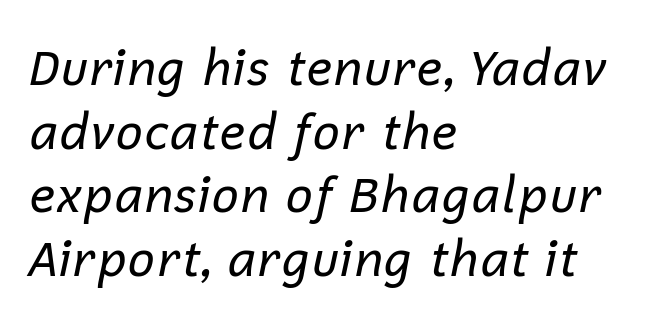
The image shows 49 px regular-weight type, italic (leaning right); set left-aligned, normal line spacing (1.3x), normal letter spacing, not underlined; low stroke contrast and a medium x-height.
